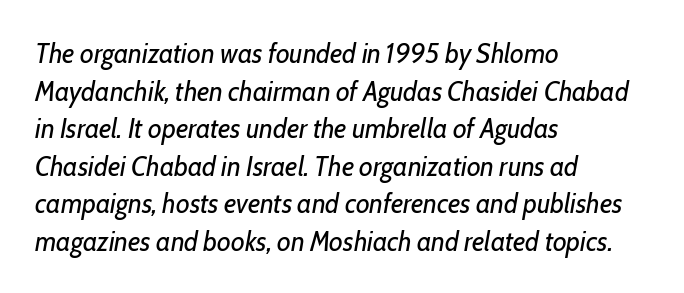
Q: Is the text bold? A: No.
Q: Is the text italic (slanted)? A: Yes, it leans right by about 10 degrees.
Q: Is the text underlined? A: No.
Q: How is the paragraph aligned? A: Left-aligned.
Q: Is the spacing between letters normal or unusually wide? A: Normal.
Q: Is the spacing between lines tight, normal or loose? A: Normal.
Q: Width (condensed, normal, or wide)? A: Condensed.
Q: Stroke contrast? A: Low.
Q: x-height? A: Medium.
Q: Monospaced? A: No.
